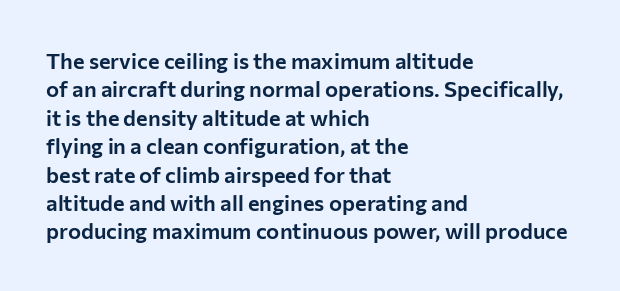
{"italic": "no", "underline": "no", "align": "left", "line_spacing": "normal", "line_spacing_ratio": 1.29, "letter_spacing": "normal", "letter_spacing_em": 0.0, "glyph_px": 22}
